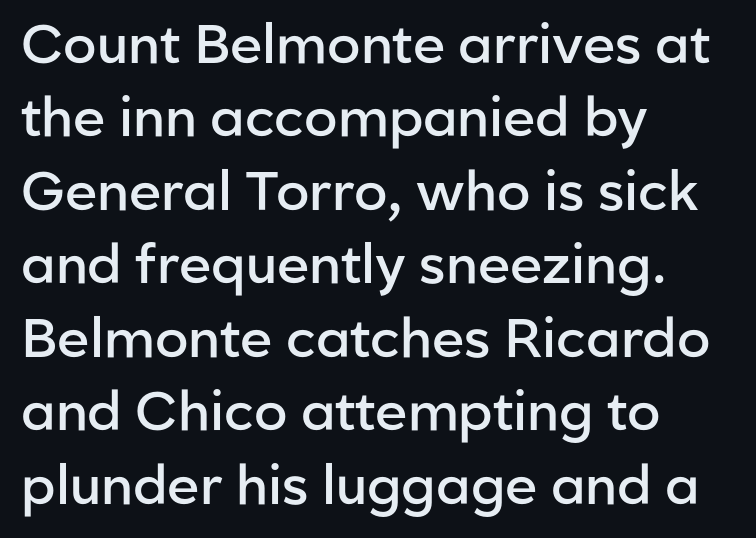
Do the characters align in a grid? No, the font is proportional. Grotesque or geometric, the face here clearly has no serifs. The passage shown is not underscored anywhere. The line texture is even and compact thanks to regular tracking. Students, observe: this is what conventionally led text looks like. The ragged edge is on the right, which tells us the setting is flush left.
